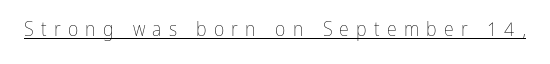
Vertical stems look standard width or narrower in stroke. Emphasis is given by a line drawn under the lettering. A typesetter would call this heavily tracked-out type. Vertical strokes here are truly vertical.
